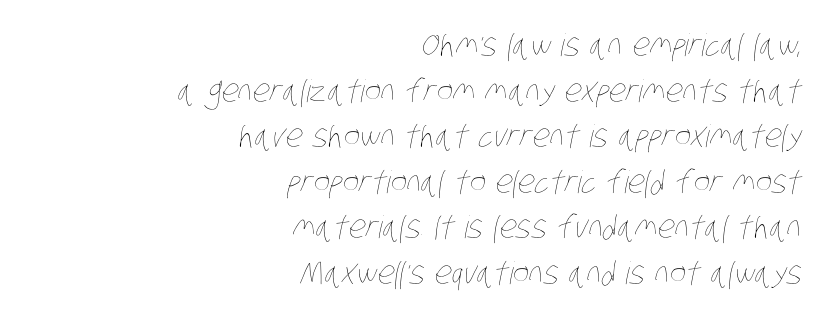
Caption: face not bold, strokes unweighted. Is the block centered? No — it sits flush against the right margin. The space directly below the letters is spotless. The passage shown is typed in a proportional face where columns would drift. This sample uses plain, unmodified letter spacing.
